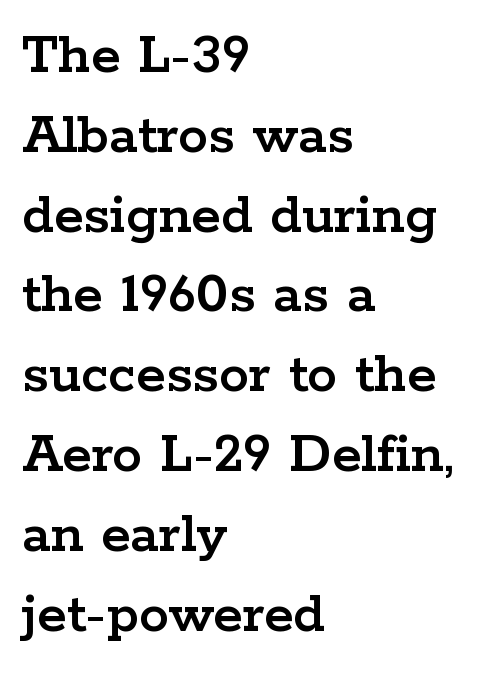
Q: Is the text italic (slanted)? A: No, it is upright.
Q: Is the typeface a serif or a sans-serif typeface? A: Serif.
Q: Is the text underlined? A: No.
Q: How is the paragraph aligned? A: Left-aligned.
Q: Is the spacing between letters normal or unusually wide? A: Normal.
Q: Is the spacing between lines tight, normal or loose? A: Normal.
Q: Width (condensed, normal, or wide)? A: Wide.
Q: Stroke contrast? A: Low.
Q: x-height? A: Medium.
Q: Monospaced? A: No.
